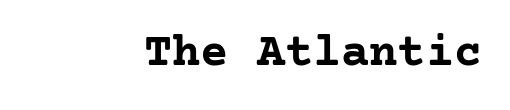
Q: Is the text bold? A: Yes.
Q: Is the text italic (slanted)? A: No, it is upright.
Q: Is the typeface a serif or a sans-serif typeface? A: Serif.
Q: Is the text underlined? A: No.
Q: How is the paragraph aligned? A: Right-aligned.
Q: Is the spacing between letters normal or unusually wide? A: Normal.
Q: Width (condensed, normal, or wide)? A: Normal.
Q: Stroke contrast? A: Low.
Q: x-height? A: Medium.
